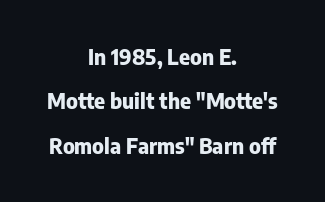
Tall strokes in this sample are plumb rather than angled. Leading: increased. Nobody touched the tracking dial on this one. The zone under the glyphs is completely vacant. Is the block centered? Yes — each line is placed symmetrically about the middle.
